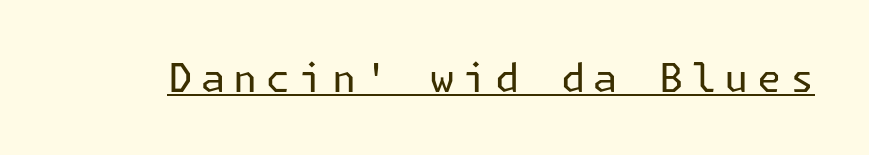
The image shows 39 px regular-weight sans-serif type, upright; set unusually wide letter spacing (+0.22 em), underlined; low stroke contrast and a medium x-height.
